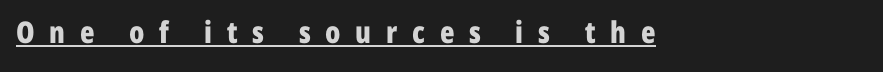
Letter spacing: wide. A typesetter would call this proportional, since set widths differ per character. This sample uses an upright cut, with every glyph sitting square on the baseline. Compared with undecorated copy, this sample adds a rule below the words.
